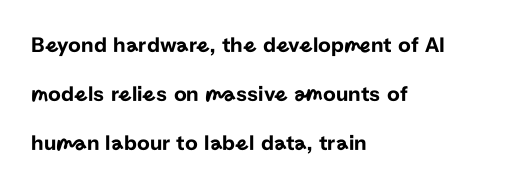
Q: Is the text italic (slanted)? A: No, it is upright.
Q: Is the text underlined? A: No.
Q: How is the paragraph aligned? A: Left-aligned.
Q: Is the spacing between letters normal or unusually wide? A: Normal.
Q: Is the spacing between lines tight, normal or loose? A: Loose.
